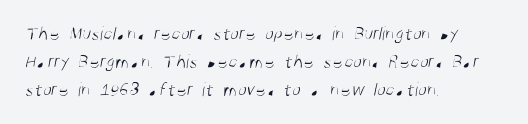
{"bold": "no", "underline": "no", "align": "left", "line_spacing": "normal", "line_spacing_ratio": 1.39, "letter_spacing": "normal", "letter_spacing_em": 0.0, "glyph_px": 20}
